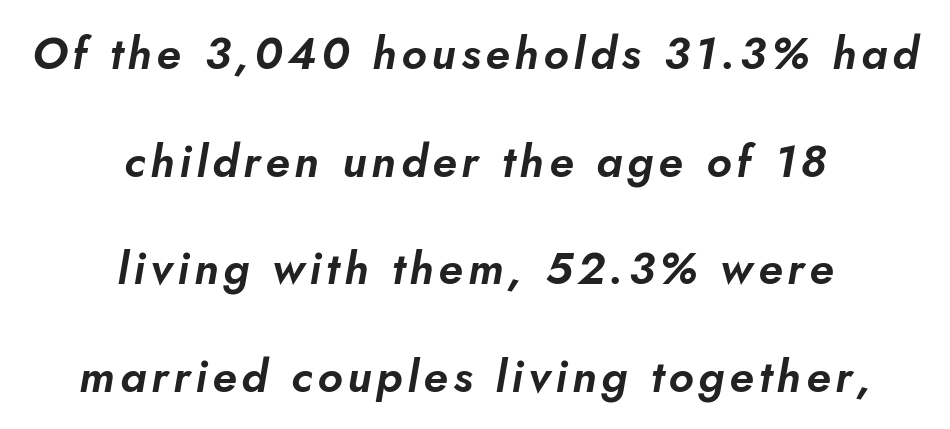
Alignment: centered. Proportional: the letters do not fall into vertical columns. Designer's note — italics engaged. Clear beneath every line of the passage. Leading is clearly above the norm, producing a sparse column.
